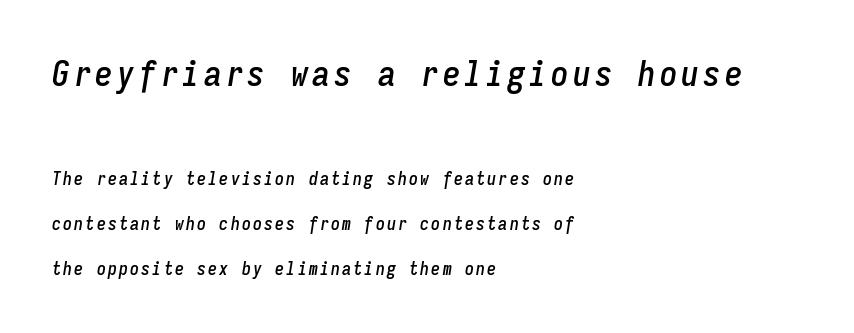
Q: Is the text italic (slanted)? A: Yes, it leans right by about 9 degrees.
Q: Is the text underlined? A: No.
Q: How is the paragraph aligned? A: Left-aligned.
Q: Is the spacing between lines tight, normal or loose? A: Loose.
Q: Which block of text is set in a larger size, the first (top) or the second (bottom)? A: The first (top) one.
Q: Width (condensed, normal, or wide)? A: Condensed.
Q: Stroke contrast? A: Low.
Q: x-height? A: Medium.
Q: Monospaced? A: Yes.
